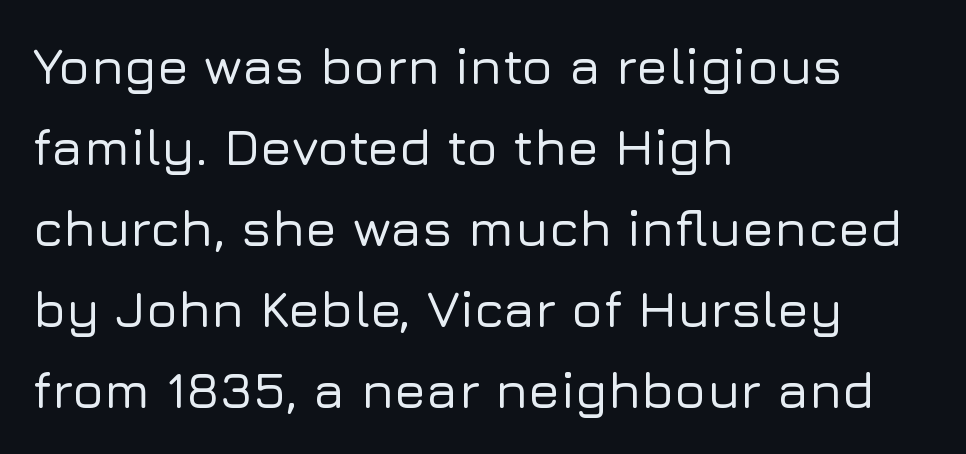
Rendered with straight, roman letterforms. Check under the words: just untouched page. Characters follow at the spacing the type designer built in. Varying glyph widths throughout — classic text-font behaviour.
